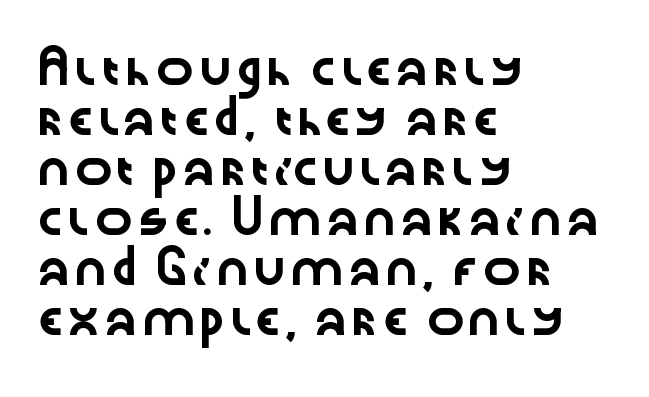
The image shows 32 px wide sans-serif type, upright; set left-aligned, normal line spacing (1.56x), normal letter spacing, not underlined; low stroke contrast and a medium x-height.
